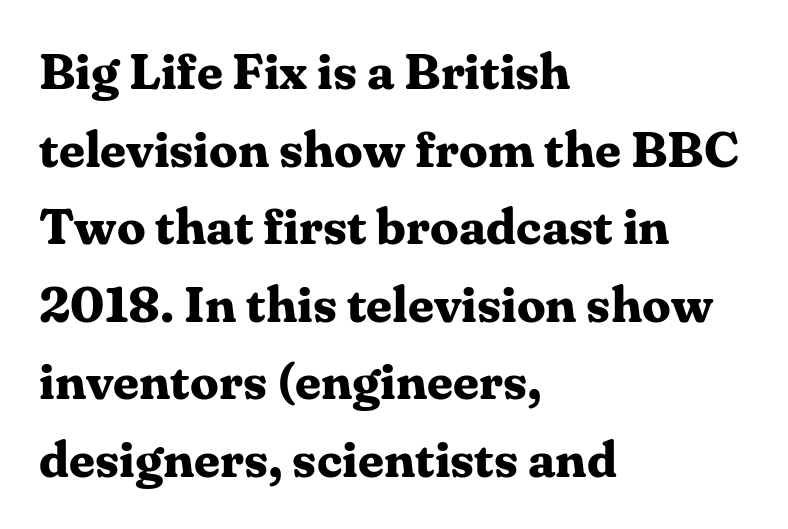
The image shows 51 px bold serif type, upright; set left-aligned, normal line spacing (1.52x), normal letter spacing, not underlined; medium stroke contrast and a medium x-height.
